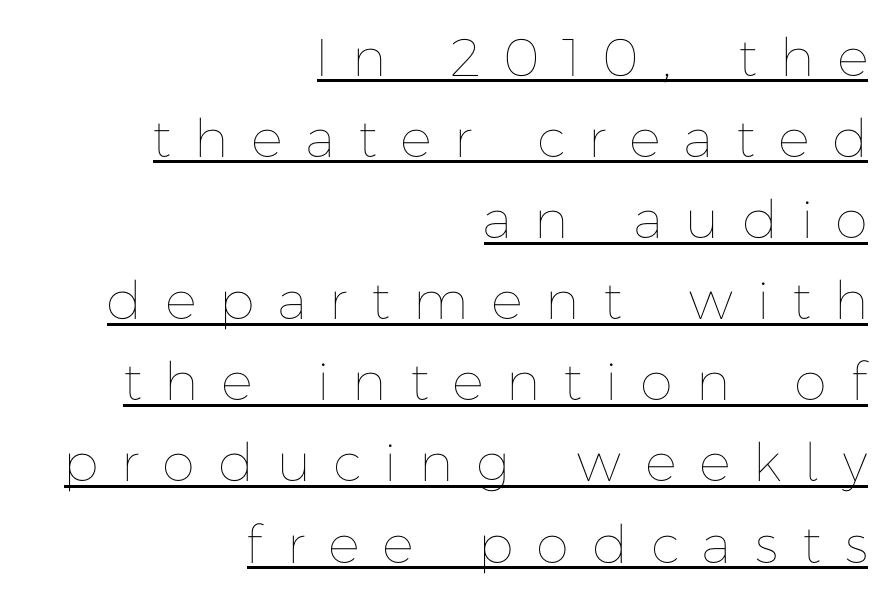
Q: Is the text bold? A: No.
Q: Is the text italic (slanted)? A: No, it is upright.
Q: Is the text underlined? A: Yes.
Q: How is the paragraph aligned? A: Right-aligned.
Q: Is the spacing between letters normal or unusually wide? A: Unusually wide.
Q: Is the spacing between lines tight, normal or loose? A: Normal.
Q: Width (condensed, normal, or wide)? A: Normal.
Q: Stroke contrast? A: Low.
Q: x-height? A: Medium.
Q: Monospaced? A: No.
